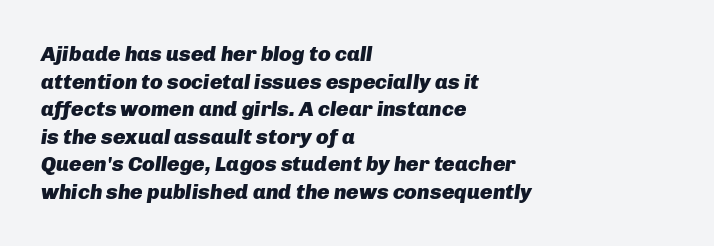
Q: Is the text bold? A: Yes.
Q: Is the text italic (slanted)? A: Yes, it leans right by about 8 degrees.
Q: Is the text underlined? A: No.
Q: How is the paragraph aligned? A: Left-aligned.
Q: Is the spacing between letters normal or unusually wide? A: Normal.
Q: Is the spacing between lines tight, normal or loose? A: Normal.
